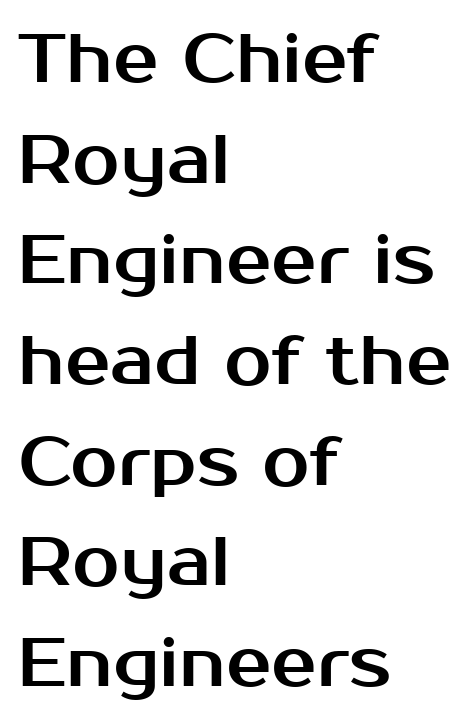
Honestly, the row spacing looks completely unremarkable. No feet cap the strokes, marking this as sans-serif type. Posture: vertical. Plain, unruled lines of type.
